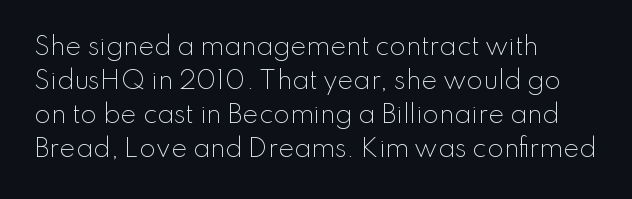
The image shows 24 px text type, upright; set left-aligned, normal line spacing (1.42x), normal letter spacing, not underlined.
